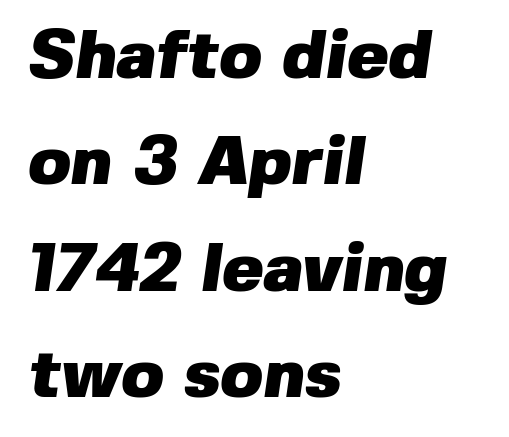
{"serif": "no", "bold": "yes", "weight": "heavy", "width": "normal", "stroke_contrast": "low", "x_height": "medium", "monospaced": "no", "underline": "no", "align": "left", "line_spacing": "normal", "line_spacing_ratio": 1.54, "letter_spacing": "normal", "letter_spacing_em": 0.0, "glyph_px": 69}
